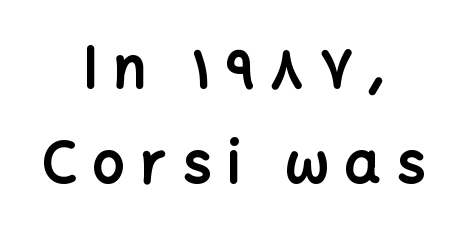
The image shows 56 px bold sans-serif type, upright; set centered, normal line spacing (1.7x), unusually wide letter spacing (+0.29 em), not underlined; low stroke contrast and a medium x-height.
